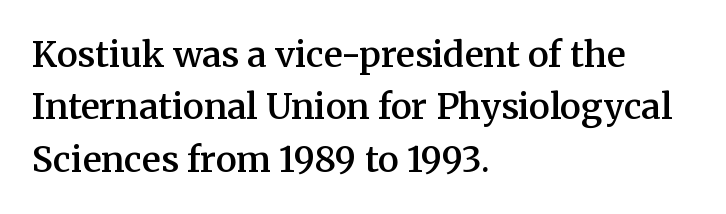
Heft: intermediate — a semibold. No extra tracking has been applied to these lines. Descenders hang freely into open space. The leading is moderate, giving the passage an even texture. Every row of glyphs begins at an identical x-position on the left. Examine the stroke ends and you'll spot serifs.
